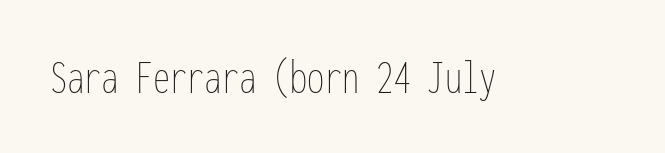
The image shows 49 px thin, condensed type, upright, monospaced; set normal letter spacing, not underlined; low stroke contrast and a medium x-height.
